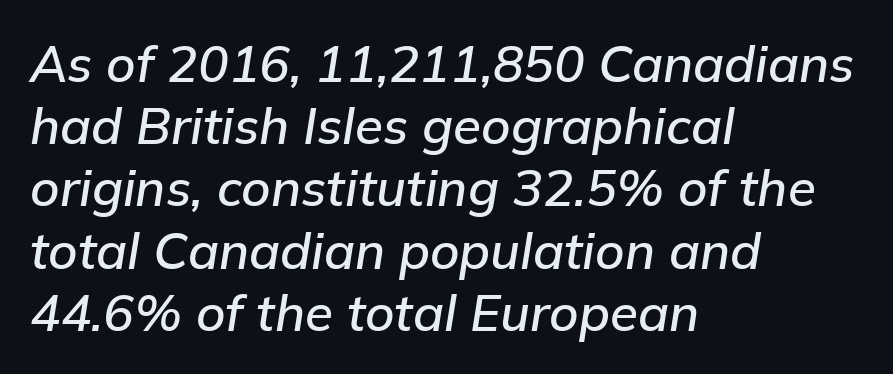
Glance below the letters and you will spot only blank space. You could not count columns in this text — the font is proportionally spaced. A classic flush-left, rag-right setting is used for this passage. Default kerning and tracking; the words read as compact shapes.
